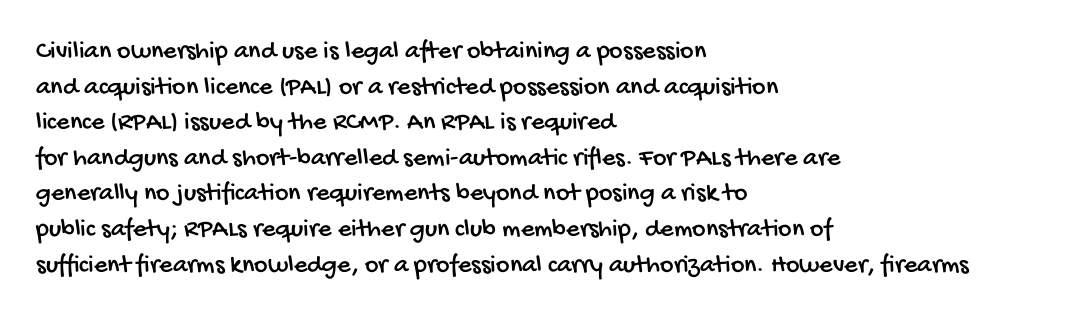
Q: Is the text underlined? A: No.
Q: How is the paragraph aligned? A: Left-aligned.
Q: Is the spacing between letters normal or unusually wide? A: Normal.
Q: Is the spacing between lines tight, normal or loose? A: Normal.
